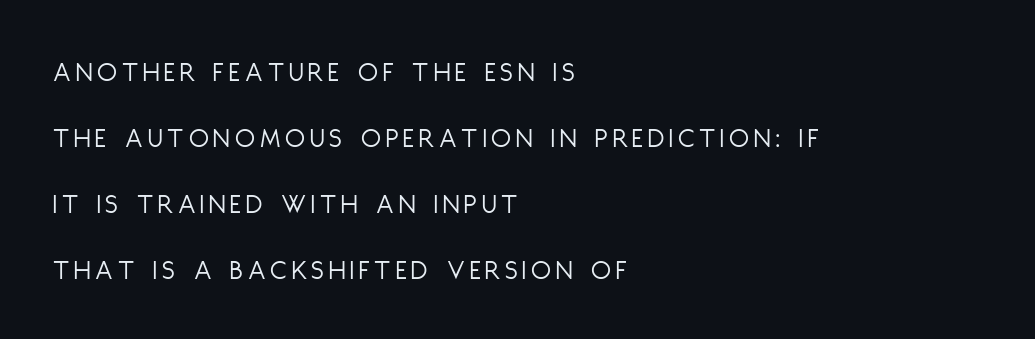
Q: Is the text bold? A: No.
Q: Is the text italic (slanted)? A: No, it is upright.
Q: Is the typeface a serif or a sans-serif typeface? A: Sans-serif.
Q: Is the text underlined? A: No.
Q: How is the paragraph aligned? A: Left-aligned.
Q: Is the spacing between lines tight, normal or loose? A: Loose.
Q: Width (condensed, normal, or wide)? A: Condensed.
Q: Stroke contrast? A: Low.
Q: x-height? A: Large.
Q: Monospaced? A: No.
